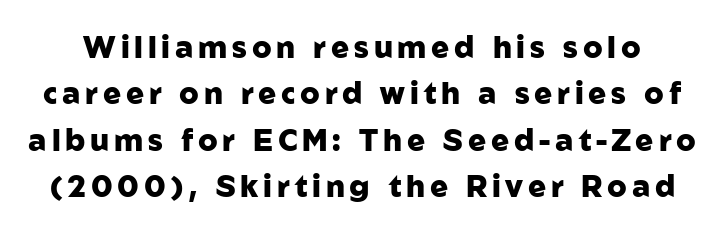
The letters advance in unequal steps, a hallmark of proportional type. A typesetter would label this face a sans. Just letters on the line, the space beneath them empty. The rendering uses a bold face; every stroke is thick and dark. Compared with typical paragraphs, the rows here are spaced about the same.
